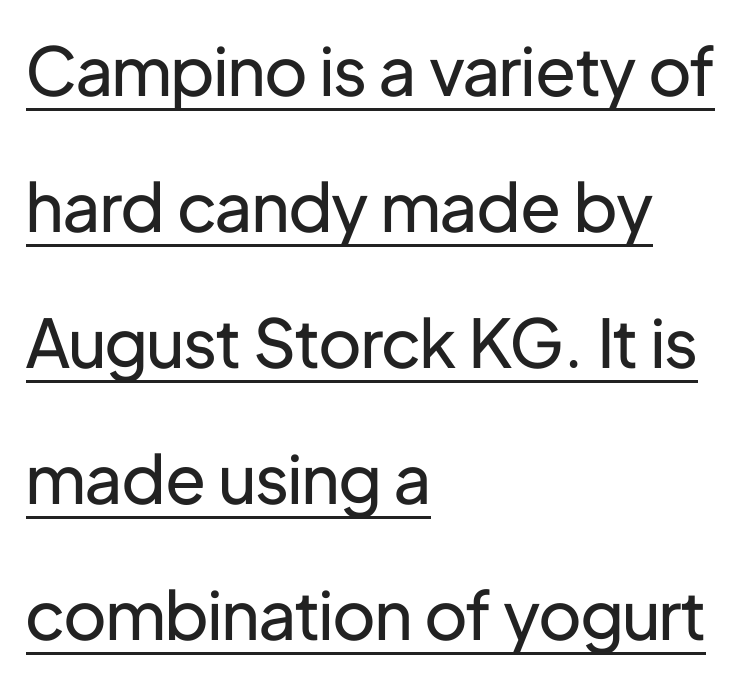
The image shows 67 px regular-weight sans-serif type, upright; set left-aligned, loose line spacing (2.03x), normal letter spacing, underlined; low stroke contrast and a medium x-height.
